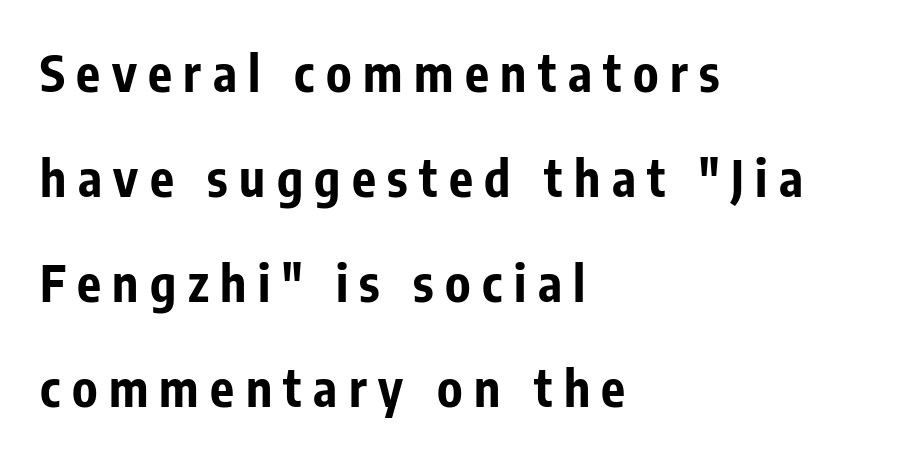
{"serif": "no", "italic": "no", "bold": "yes", "weight": "bold", "width": "condensed", "stroke_contrast": "low", "x_height": "medium", "monospaced": "no", "underline": "no", "align": "left", "line_spacing": "loose", "line_spacing_ratio": 2.1, "letter_spacing": "wide", "letter_spacing_em": 0.23, "glyph_px": 50}
